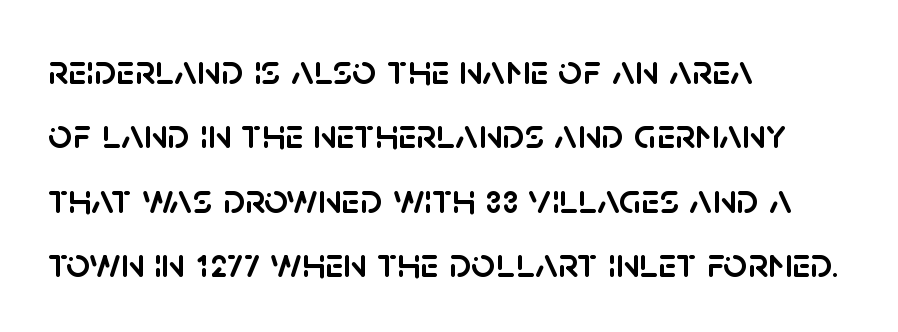
{"serif": "no", "italic": "no", "width": "normal", "stroke_contrast": "low", "x_height": "large", "monospaced": "no", "underline": "no", "align": "left", "line_spacing": "normal", "line_spacing_ratio": 1.53, "letter_spacing": "normal", "letter_spacing_em": 0.0, "glyph_px": 42}
